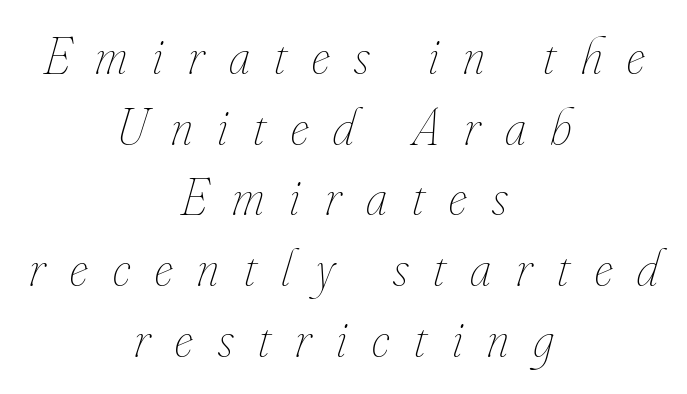
Q: Is the text bold? A: No.
Q: Is the text italic (slanted)? A: Yes, it leans right by about 16 degrees.
Q: Is the text underlined? A: No.
Q: How is the paragraph aligned? A: Centered.
Q: Is the spacing between letters normal or unusually wide? A: Unusually wide.
Q: Is the spacing between lines tight, normal or loose? A: Normal.
Q: Width (condensed, normal, or wide)? A: Condensed.
Q: Stroke contrast? A: Low.
Q: x-height? A: Small.
Q: Monospaced? A: No.
